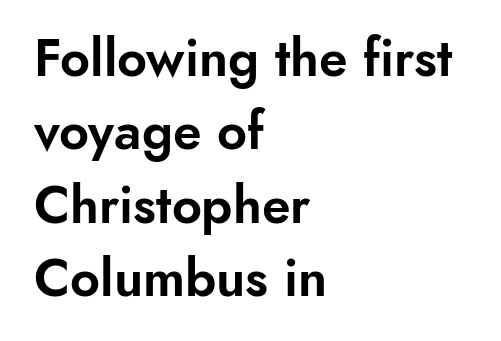
{"serif": "no", "italic": "no", "width": "normal", "stroke_contrast": "low", "x_height": "small", "monospaced": "no", "underline": "no", "align": "left", "line_spacing": "normal", "line_spacing_ratio": 1.41, "letter_spacing": "normal", "letter_spacing_em": 0.0, "glyph_px": 52}
